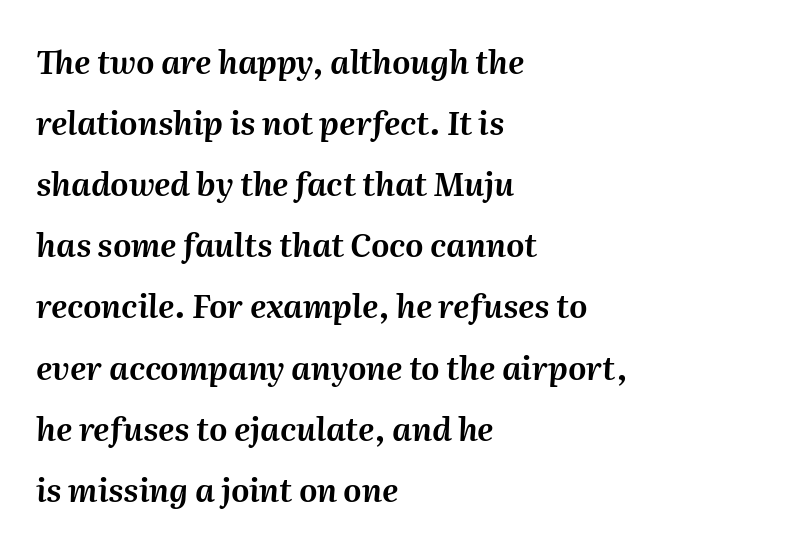
The image shows 32 px text type, italic (leaning right); set left-aligned, loose line spacing (1.91x), normal letter spacing, not underlined; medium stroke contrast and a medium x-height.
